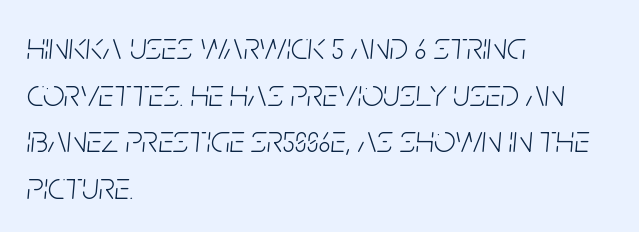
Is this a fixed-width face? No — the glyphs have proportional, varying widths. Stroke mass is kept to a normal reading level or below. The zone under the glyphs is completely vacant. The typesetter chose a ragged-right arrangement here. These lines were composed using italics.
